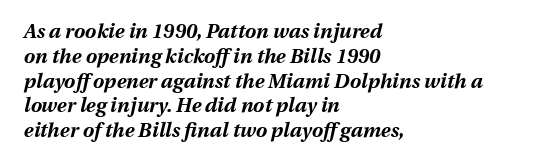
The image shows 20 px bold type, italic (leaning right); set left-aligned, line spacing 1.24x, normal letter spacing, not underlined.
